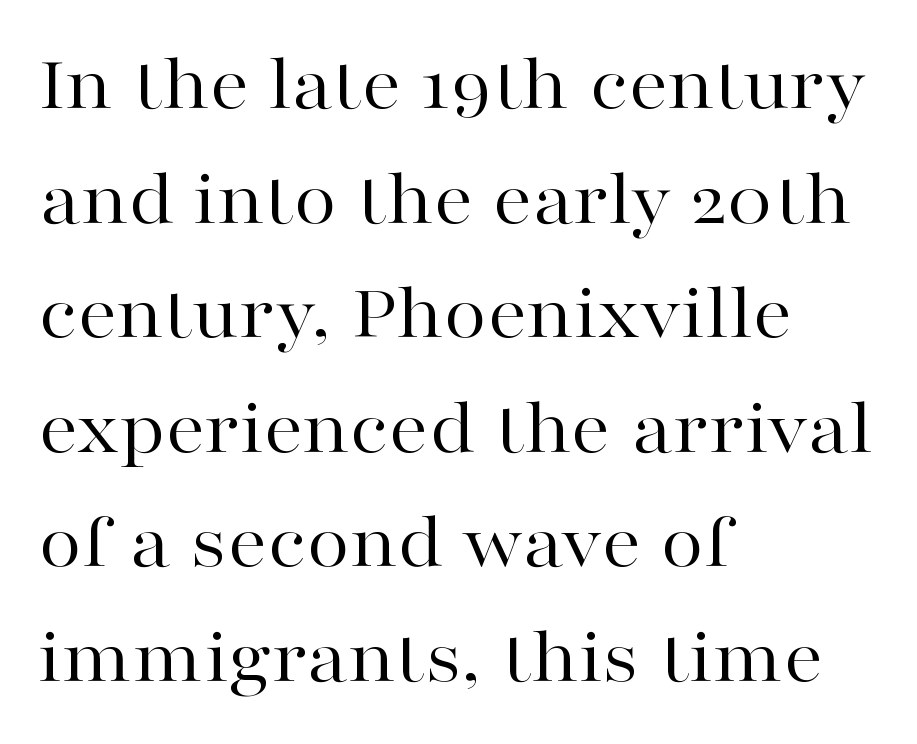
Q: Is the text bold? A: No.
Q: Is the text italic (slanted)? A: No, it is upright.
Q: Is the typeface a serif or a sans-serif typeface? A: Serif.
Q: Is the text underlined? A: No.
Q: How is the paragraph aligned? A: Left-aligned.
Q: Is the spacing between letters normal or unusually wide? A: Normal.
Q: Is the spacing between lines tight, normal or loose? A: Normal.
Q: Width (condensed, normal, or wide)? A: Wide.
Q: Stroke contrast? A: High.
Q: x-height? A: Medium.
Q: Monospaced? A: No.
